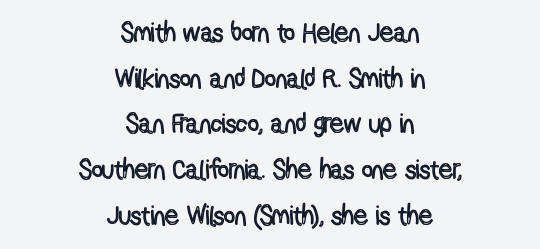
The gaps between neighbouring characters are ordinary and unremarkable. Descenders hang freely into open space. These lines stack symmetrically, like a column narrowing and widening about its center. Unlike italic type, these characters show no tilt at all. Vertically, the passage feels balanced, rows spaced as you'd expect.
